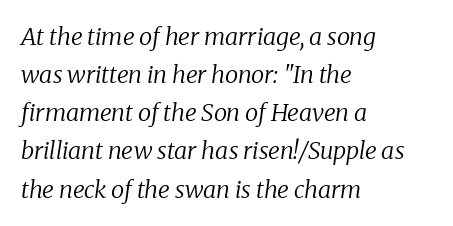
Q: Is the text bold? A: No.
Q: Is the text italic (slanted)? A: Yes, it leans right by about 8 degrees.
Q: Is the text underlined? A: No.
Q: How is the paragraph aligned? A: Left-aligned.
Q: Is the spacing between letters normal or unusually wide? A: Normal.
Q: Is the spacing between lines tight, normal or loose? A: Normal.
